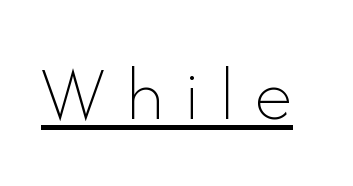
{"italic": "no", "bold": "no", "weight": "thin", "width": "normal", "stroke_contrast": "low", "x_height": "small", "monospaced": "no", "underline": "yes", "letter_spacing": "wide", "letter_spacing_em": 0.27, "glyph_px": 78}
